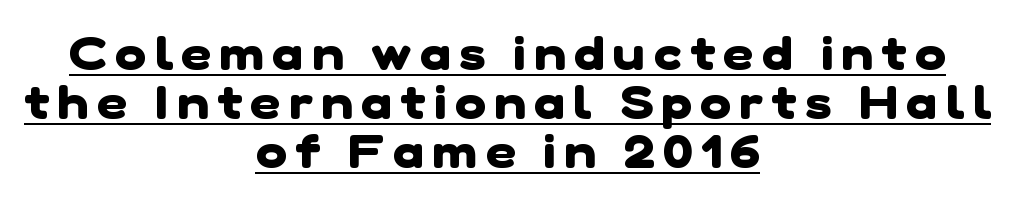
{"serif": "no", "bold": "yes", "weight": "heavy", "width": "normal", "stroke_contrast": "low", "x_height": "medium", "monospaced": "no", "underline": "yes", "align": "center", "line_spacing": "tight", "line_spacing_ratio": 1.04, "glyph_px": 47}
